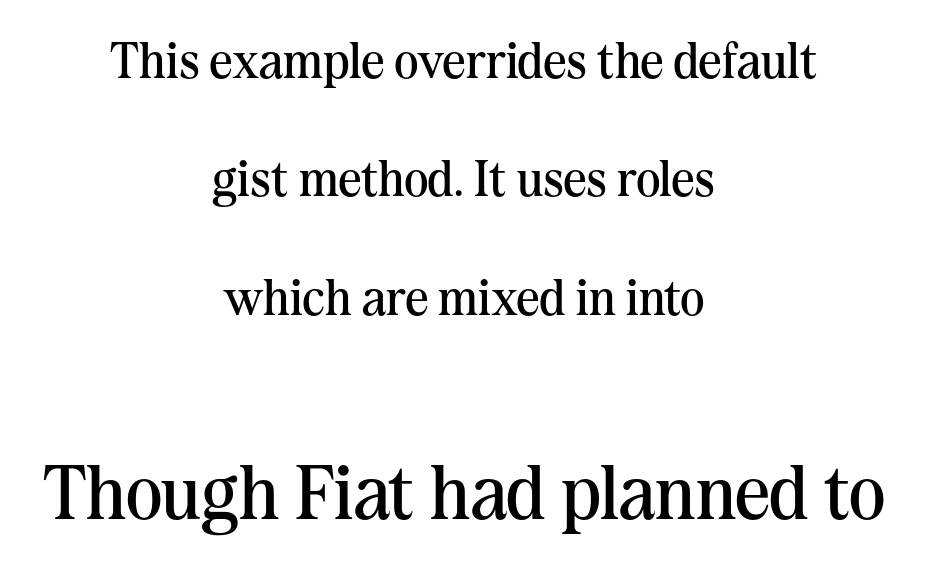
The image shows 77 px regular-weight serif type, upright; set centered, loose line spacing (2.32x), normal letter spacing, not underlined; the second (bottom) block is 1.51x larger; medium stroke contrast and a medium x-height.
